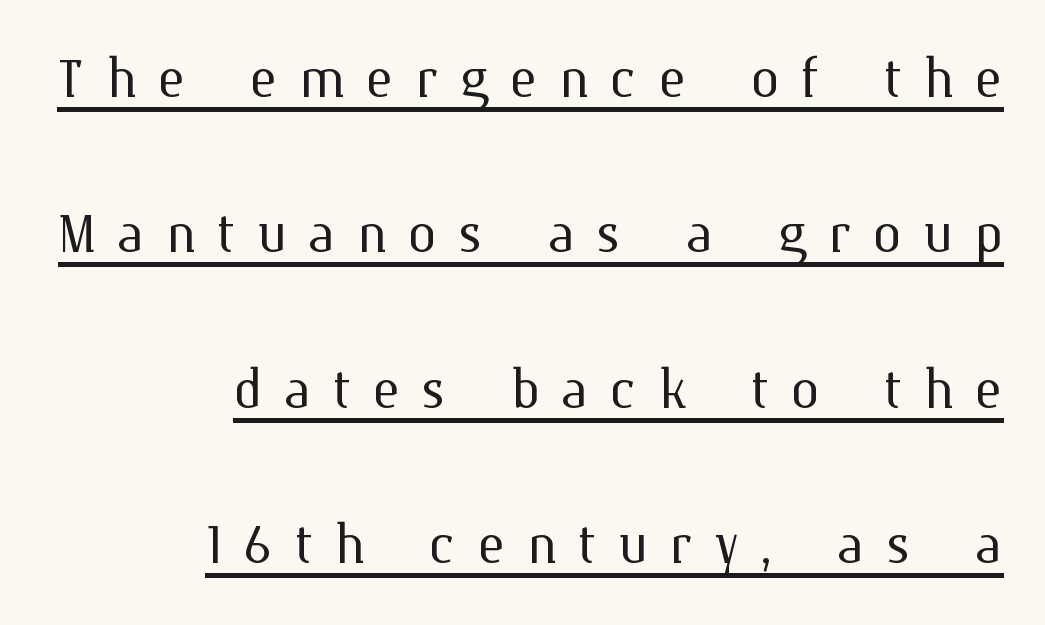
The image shows 73 px light type, upright; set right-aligned, loose line spacing (2.13x), unusually wide letter spacing (+0.29 em), underlined; medium stroke contrast and a medium x-height.
